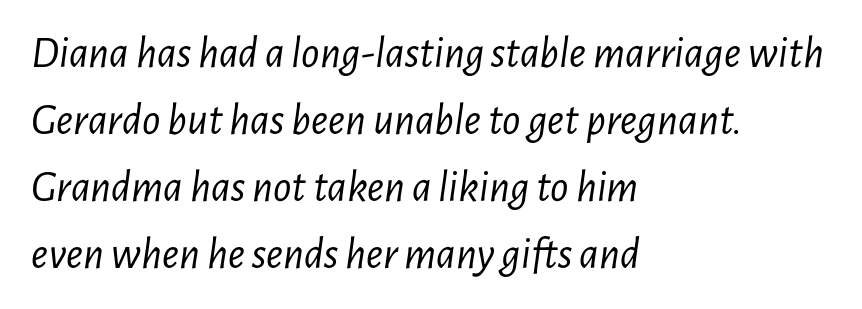
{"italic": "yes", "lean": "right", "slant_degrees": 7, "bold": "no", "weight": "light", "width": "condensed", "stroke_contrast": "low", "x_height": "medium", "monospaced": "no", "underline": "no", "align": "left", "line_spacing": "normal", "line_spacing_ratio": 1.49, "letter_spacing": "normal", "letter_spacing_em": 0.0, "glyph_px": 45}
